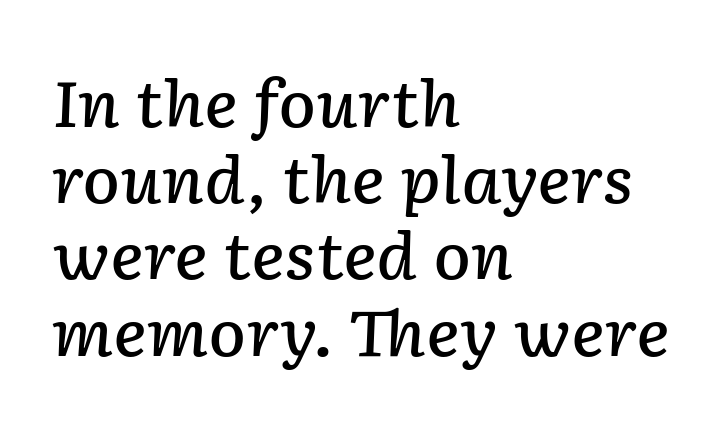
{"italic": "yes", "lean": "right", "slant_degrees": 2, "bold": "semi", "weight": "semibold", "width": "normal", "stroke_contrast": "low", "x_height": "medium", "monospaced": "no", "underline": "no", "align": "left", "line_spacing_ratio": 1.21, "letter_spacing": "normal", "letter_spacing_em": 0.0, "glyph_px": 63}
